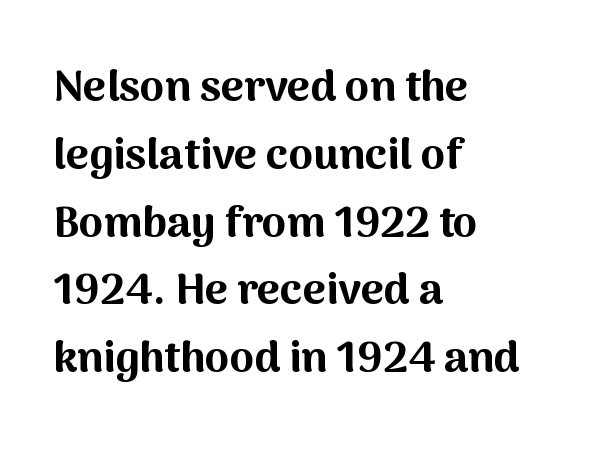
Q: Is the text bold? A: Yes.
Q: Is the text italic (slanted)? A: No, it is upright.
Q: Is the typeface a serif or a sans-serif typeface? A: Sans-serif.
Q: Is the text underlined? A: No.
Q: How is the paragraph aligned? A: Left-aligned.
Q: Is the spacing between letters normal or unusually wide? A: Normal.
Q: Is the spacing between lines tight, normal or loose? A: Normal.
Q: Width (condensed, normal, or wide)? A: Normal.
Q: Stroke contrast? A: Medium.
Q: x-height? A: Medium.
Q: Monospaced? A: No.
